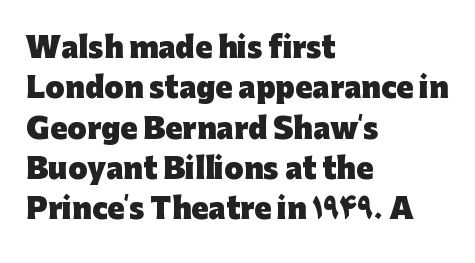
{"serif": "no", "italic": "no", "bold": "yes", "weight": "heavy", "width": "normal", "stroke_contrast": "low", "x_height": "medium", "monospaced": "no", "underline": "no", "align": "left", "line_spacing": "normal", "line_spacing_ratio": 1.44, "letter_spacing": "normal", "letter_spacing_em": 0.0, "glyph_px": 28}
